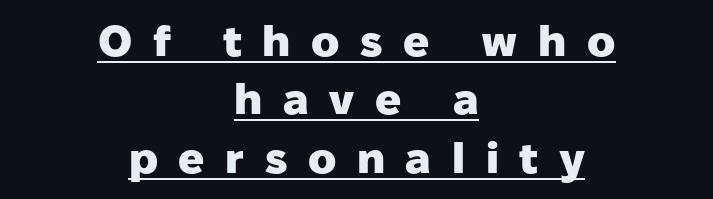
{"serif": "no", "italic": "no", "bold": "yes", "weight": "heavy", "width": "normal", "stroke_contrast": "low", "x_height": "medium", "monospaced": "no", "underline": "yes", "align": "center", "line_spacing": "normal", "line_spacing_ratio": 1.36, "letter_spacing": "wide", "letter_spacing_em": 0.48, "glyph_px": 43}
